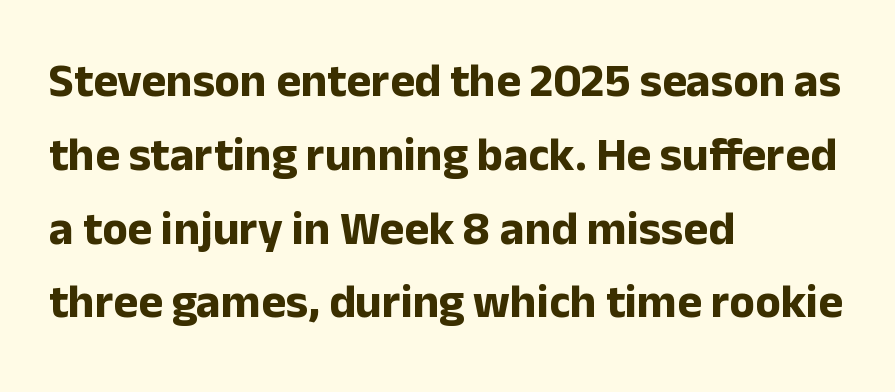
{"serif": "no", "italic": "no", "bold": "yes", "weight": "bold", "width": "normal", "stroke_contrast": "low", "x_height": "medium", "monospaced": "no", "underline": "no", "align": "left", "line_spacing": "normal", "line_spacing_ratio": 1.57, "letter_spacing": "normal", "letter_spacing_em": 0.0, "glyph_px": 47}
